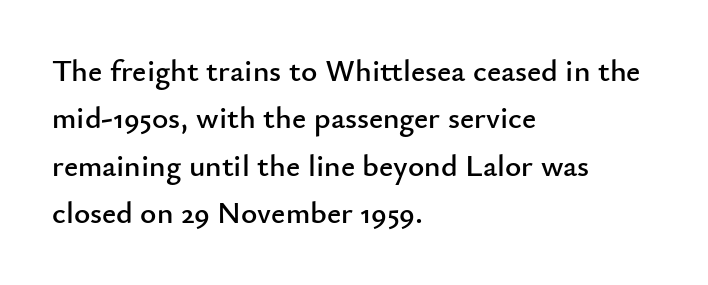
{"serif": "no", "italic": "no", "width": "normal", "stroke_contrast": "low", "x_height": "small", "monospaced": "no", "underline": "no", "align": "left", "line_spacing": "normal", "line_spacing_ratio": 1.53, "letter_spacing": "normal", "letter_spacing_em": 0.0, "glyph_px": 31}
